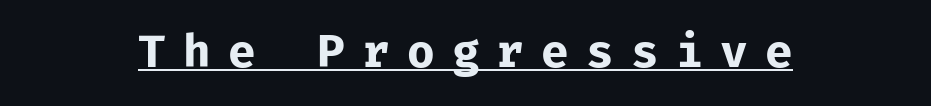
{"serif": "no", "italic": "no", "bold": "yes", "weight": "bold", "width": "normal", "stroke_contrast": "low", "x_height": "medium", "underline": "yes", "align": "center", "letter_spacing": "wide", "letter_spacing_em": 0.38, "glyph_px": 45}
